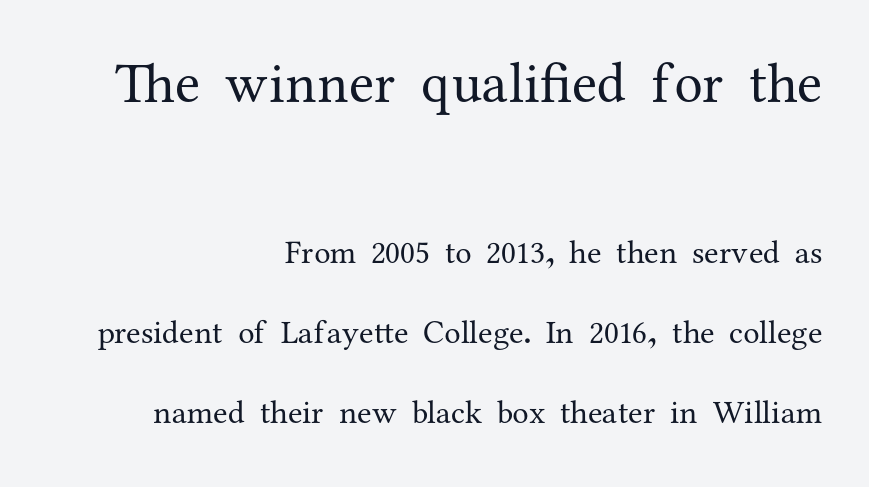
A typesetter would label this face a serif. Looks like regular typesetting: each glyph gets only the width it needs. Quick note: not italic, upright. Line ends are locked; line starts wander. Typesetter's note — upper block bumped up in size, lower block left smaller. You could call the tracking neutral — neither tight nor loose.
